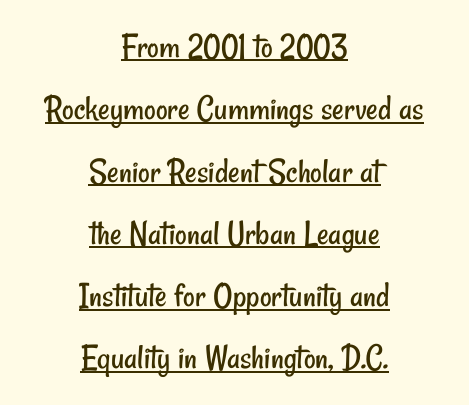
The rag falls on both sides of this text block equally. Regarding serifs, this sample does without them. The letters advance in unequal steps, a hallmark of proportional type. Descenders here cross a horizontal rule under the line. Tracking here is standard; glyphs follow each other at the usual distance. No extra ink here — the face is not bold.
